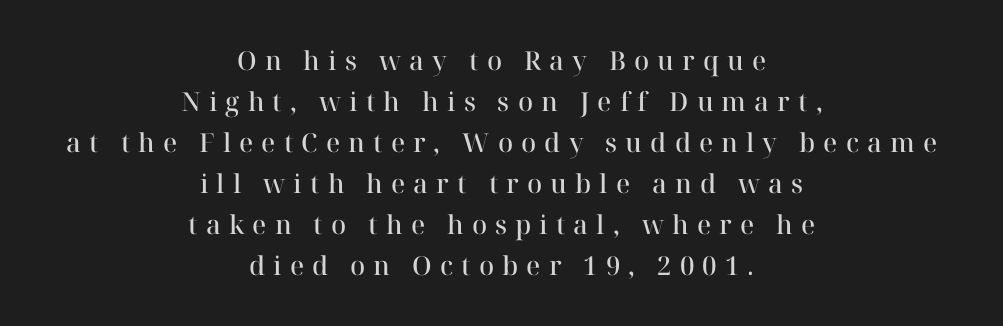
{"italic": "no", "bold": "semi", "underline": "no", "align": "center", "line_spacing": "normal", "line_spacing_ratio": 1.58, "letter_spacing": "wide", "letter_spacing_em": 0.31, "glyph_px": 26}
